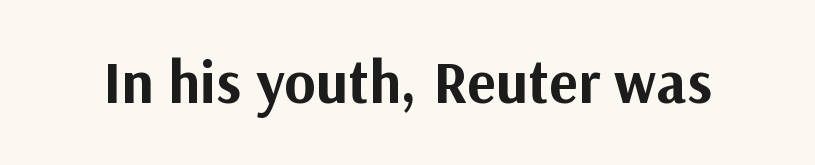
Q: Is the text bold? A: Yes.
Q: Is the text italic (slanted)? A: No, it is upright.
Q: Is the typeface a serif or a sans-serif typeface? A: Sans-serif.
Q: Is the text underlined? A: No.
Q: Is the spacing between letters normal or unusually wide? A: Normal.
Q: Width (condensed, normal, or wide)? A: Normal.
Q: Stroke contrast? A: Medium.
Q: x-height? A: Medium.
Q: Monospaced? A: No.
